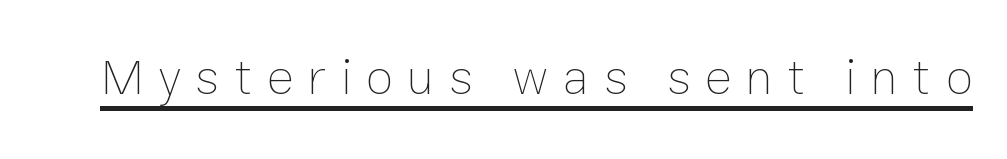
{"italic": "no", "bold": "no", "weight": "thin", "width": "normal", "stroke_contrast": "low", "x_height": "medium", "monospaced": "no", "underline": "yes", "letter_spacing": "wide", "letter_spacing_em": 0.29, "glyph_px": 50}
